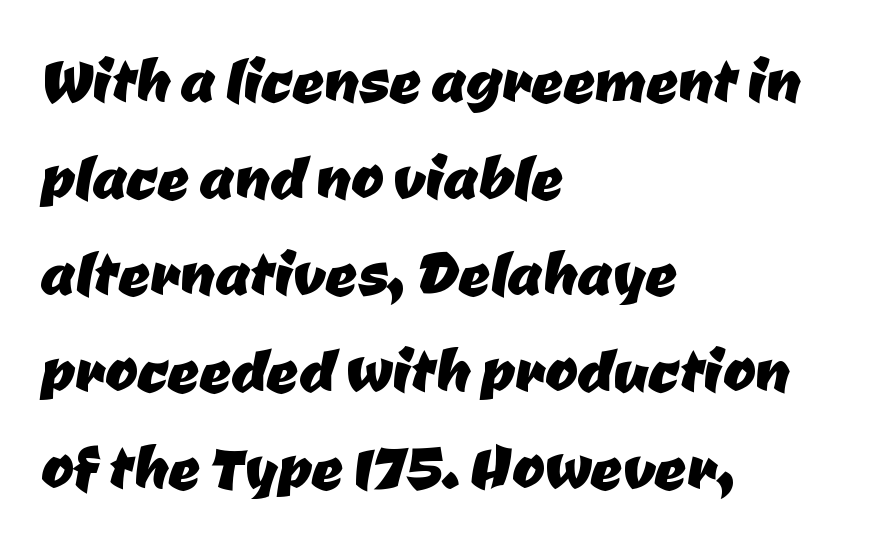
{"serif": "no", "width": "normal", "stroke_contrast": "low", "x_height": "medium", "monospaced": "no", "underline": "no", "align": "left", "line_spacing_ratio": 1.24, "letter_spacing": "normal", "letter_spacing_em": 0.0, "glyph_px": 78}
